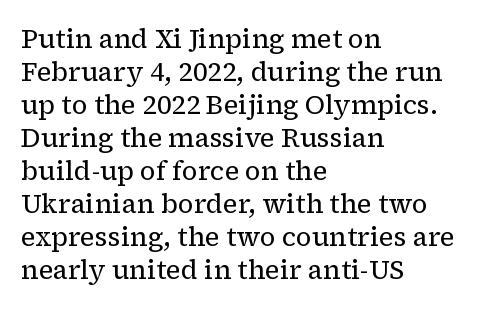
{"italic": "no", "bold": "no", "underline": "no", "align": "left", "line_spacing": "normal", "line_spacing_ratio": 1.27, "letter_spacing": "normal", "letter_spacing_em": 0.0, "glyph_px": 26}
